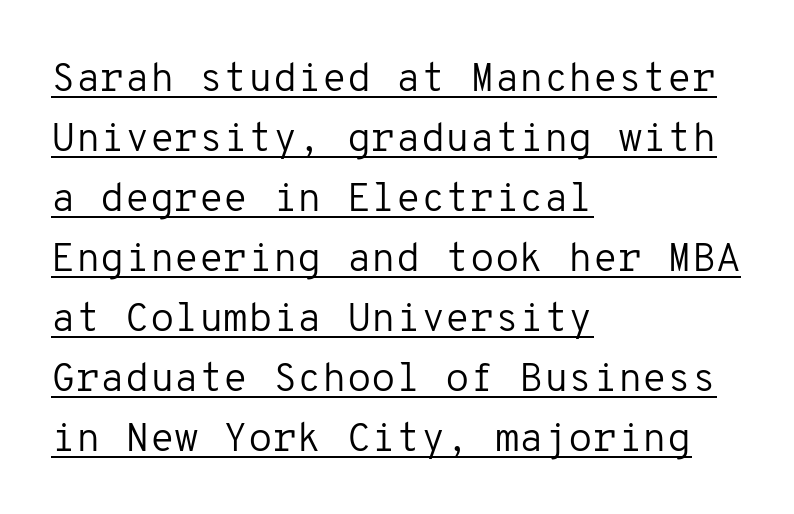
The image shows 40 px regular-weight sans-serif type, upright, monospaced; set left-aligned, normal line spacing (1.5x), normal letter spacing, underlined; low stroke contrast and a medium x-height.
